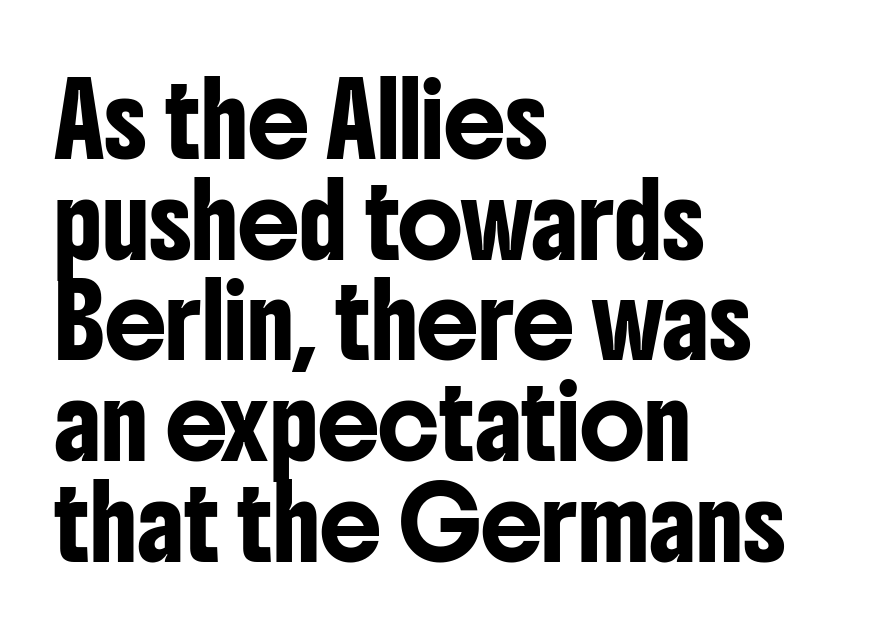
Do the characters align in a grid? No, the font is proportional. This sample uses a sans-serif face. Quick note: underline off. A student would call this left alignment; a typographer would say flush left, rag right. Spacing between characters is what you'd get straight out of the box. Regarding leading, the lines here are spaced in the standard way.
